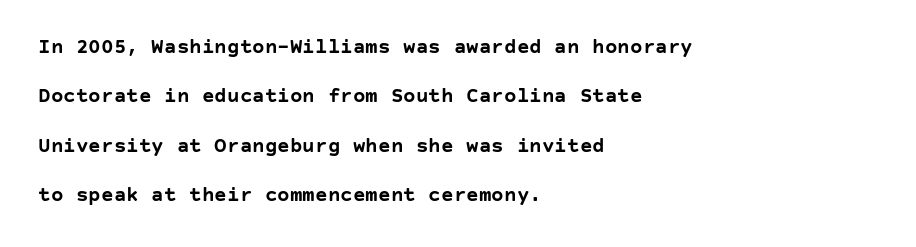
The image shows 21 px bold type, upright; set left-aligned, loose line spacing (2.35x), normal letter spacing, not underlined.
